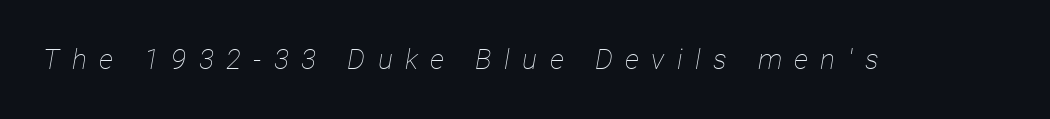
The image shows 28 px thin, condensed type, italic (leaning right); set unusually wide letter spacing (+0.44 em), not underlined; low stroke contrast and a medium x-height.
